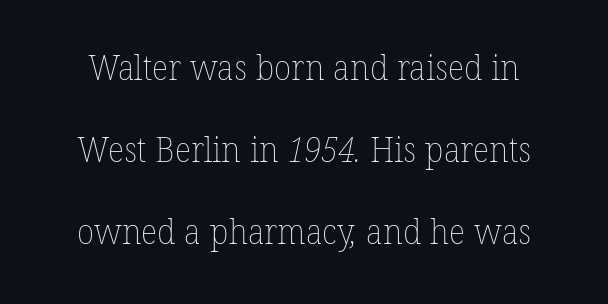
{"bold": "no", "weight": "thin", "width": "normal", "stroke_contrast": "low", "x_height": "medium", "monospaced": "no", "underline": "no", "line_spacing": "loose", "line_spacing_ratio": 2.34, "letter_spacing": "normal", "letter_spacing_em": 0.0, "glyph_px": 35}
